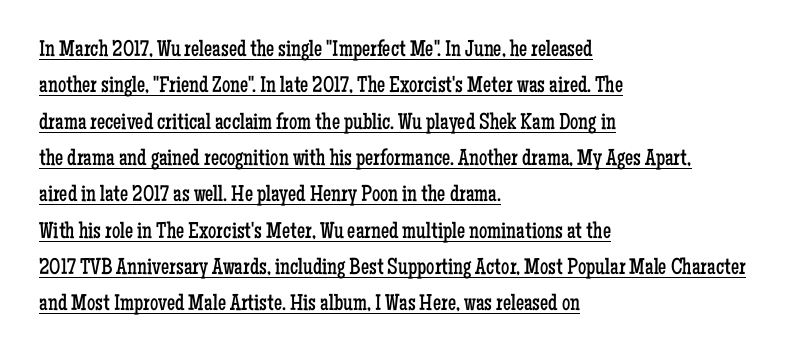
Q: Is the text bold? A: No.
Q: Is the text italic (slanted)? A: No, it is upright.
Q: Is the text underlined? A: Yes.
Q: How is the paragraph aligned? A: Left-aligned.
Q: Is the spacing between letters normal or unusually wide? A: Normal.
Q: Is the spacing between lines tight, normal or loose? A: Normal.
